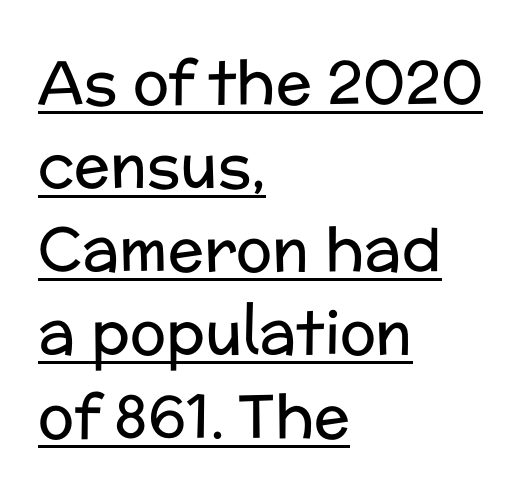
{"serif": "no", "italic": "no", "bold": "no", "weight": "regular", "width": "normal", "stroke_contrast": "low", "x_height": "medium", "monospaced": "no", "underline": "yes", "align": "left", "line_spacing": "normal", "line_spacing_ratio": 1.39, "letter_spacing": "normal", "letter_spacing_em": 0.0, "glyph_px": 60}
